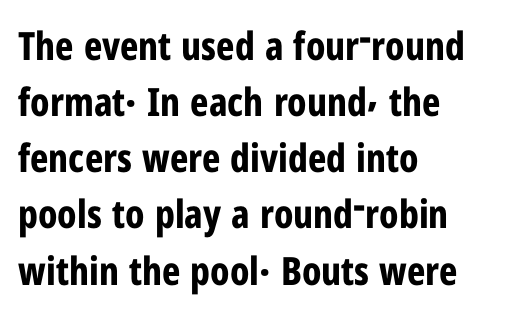
Q: Is the text bold? A: Yes.
Q: Is the text italic (slanted)? A: No, it is upright.
Q: Is the typeface a serif or a sans-serif typeface? A: Sans-serif.
Q: Is the text underlined? A: No.
Q: How is the paragraph aligned? A: Left-aligned.
Q: Is the spacing between letters normal or unusually wide? A: Normal.
Q: Is the spacing between lines tight, normal or loose? A: Normal.
Q: Width (condensed, normal, or wide)? A: Condensed.
Q: Stroke contrast? A: Low.
Q: x-height? A: Medium.
Q: Monospaced? A: No.
